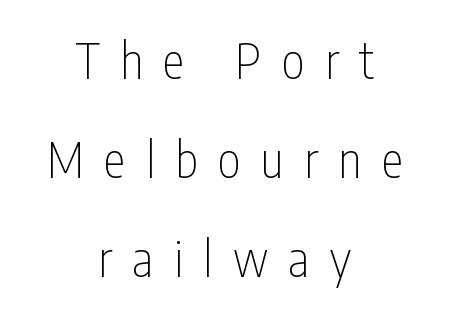
The image shows 49 px thin, condensed sans-serif type, upright; set centered, loose line spacing (2.02x), unusually wide letter spacing (+0.42 em), not underlined; low stroke contrast and a medium x-height.
